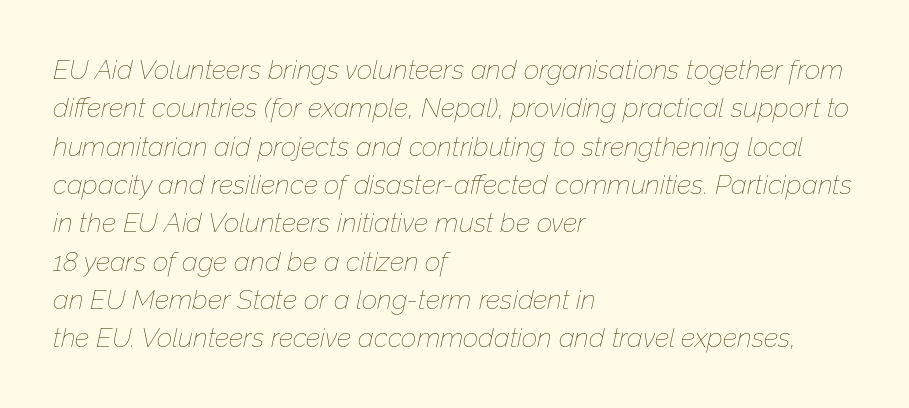
{"italic": "yes", "lean": "right", "slant_degrees": 12, "bold": "no", "underline": "no", "align": "left", "line_spacing": "normal", "line_spacing_ratio": 1.42, "letter_spacing": "normal", "letter_spacing_em": 0.0, "glyph_px": 27}
